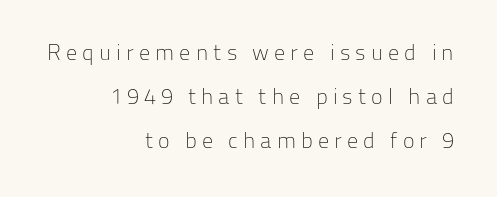
The image shows 22 px text type, upright; set right-aligned, loose line spacing (1.99x), unusually wide letter spacing (+0.23 em), not underlined.
